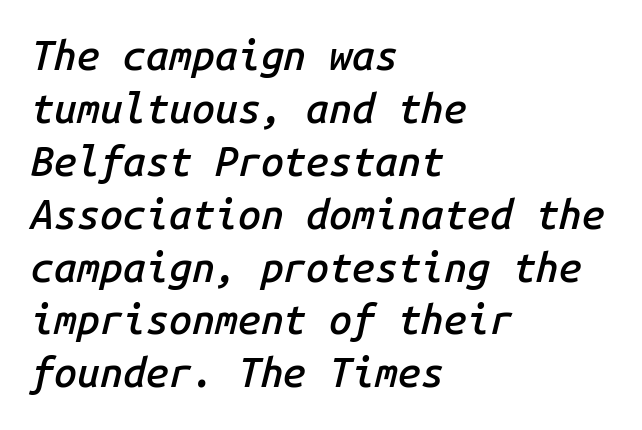
{"italic": "yes", "lean": "right", "slant_degrees": 14, "bold": "semi", "weight": "semibold", "width": "normal", "stroke_contrast": "low", "x_height": "medium", "monospaced": "yes", "underline": "no", "align": "left", "line_spacing": "normal", "line_spacing_ratio": 1.29, "letter_spacing": "normal", "letter_spacing_em": 0.0, "glyph_px": 41}
